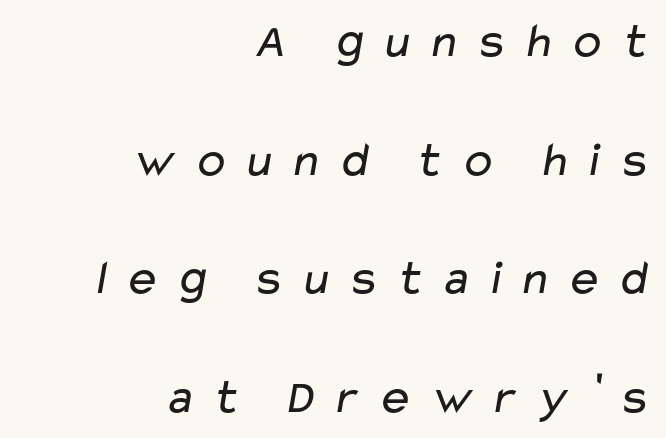
Q: Is the text bold? A: No.
Q: Is the typeface a serif or a sans-serif typeface? A: Sans-serif.
Q: Is the text underlined? A: No.
Q: How is the paragraph aligned? A: Right-aligned.
Q: Is the spacing between letters normal or unusually wide? A: Unusually wide.
Q: Is the spacing between lines tight, normal or loose? A: Loose.
Q: Width (condensed, normal, or wide)? A: Wide.
Q: Stroke contrast? A: Low.
Q: x-height? A: Medium.
Q: Monospaced? A: No.
